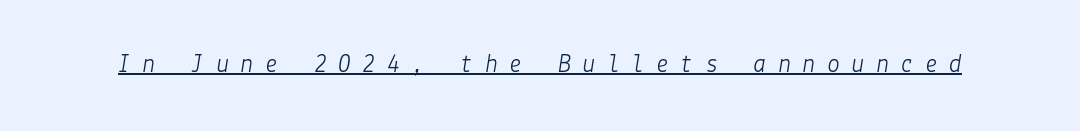
{"italic": "yes", "lean": "right", "slant_degrees": 9, "bold": "no", "underline": "yes", "letter_spacing": "wide", "letter_spacing_em": 0.44, "glyph_px": 26}
